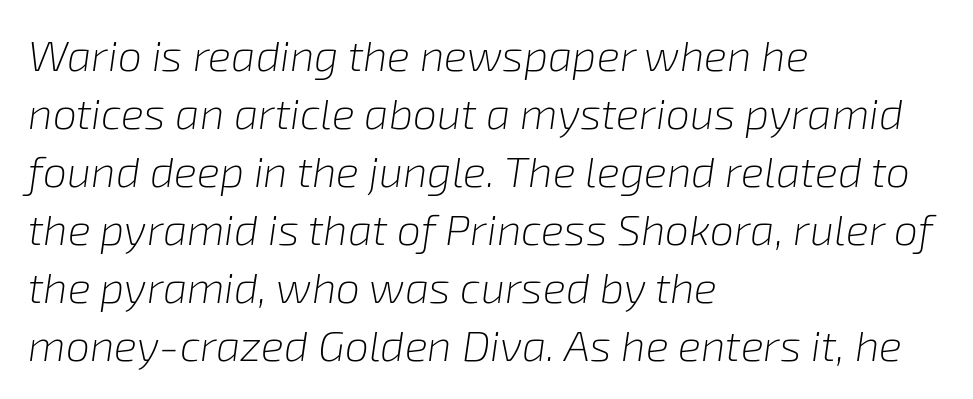
The specimen reads as italic at a glance. Reading down the block, your eye returns to a fixed left position each line. A light-to-regular cut is what we see here. Interline gaps are of average width in this sample. Inter-character spacing is left at the font's built-in metrics.
